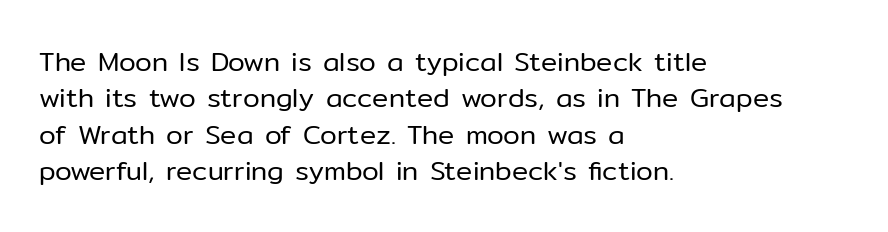
The image shows 27 px text type, upright; set left-aligned, normal line spacing (1.35x), normal letter spacing, not underlined.
